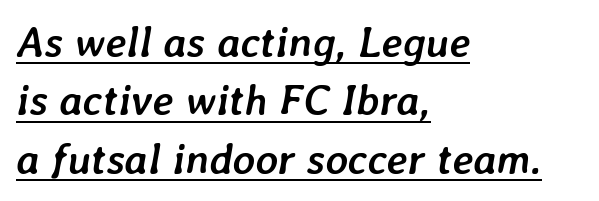
{"italic": "yes", "lean": "right", "slant_degrees": 7, "bold": "yes", "weight": "semibold", "width": "normal", "stroke_contrast": "low", "x_height": "medium", "monospaced": "no", "underline": "yes", "align": "left", "line_spacing": "normal", "line_spacing_ratio": 1.36, "letter_spacing": "normal", "letter_spacing_em": 0.0, "glyph_px": 43}
